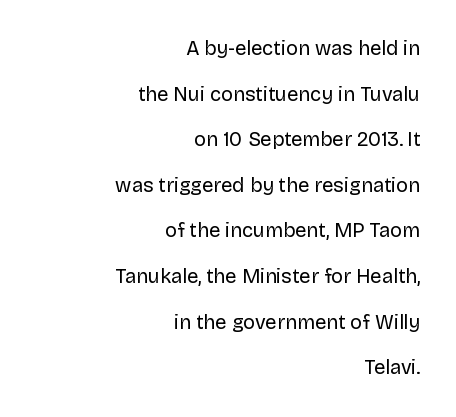
Q: Is the text bold? A: No.
Q: Is the text italic (slanted)? A: No, it is upright.
Q: Is the text underlined? A: No.
Q: How is the paragraph aligned? A: Right-aligned.
Q: Is the spacing between letters normal or unusually wide? A: Normal.
Q: Is the spacing between lines tight, normal or loose? A: Loose.
